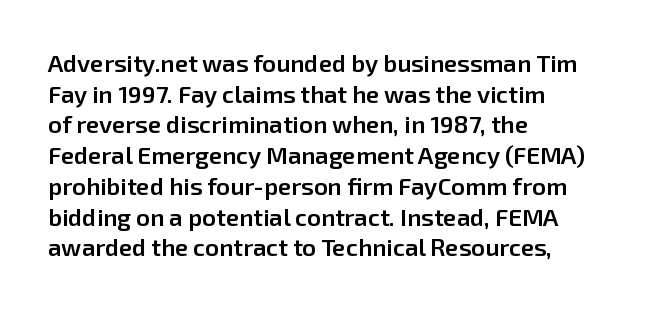
{"italic": "no", "bold": "semi", "underline": "no", "align": "left", "line_spacing": "normal", "line_spacing_ratio": 1.28, "letter_spacing": "normal", "letter_spacing_em": 0.0, "glyph_px": 24}
